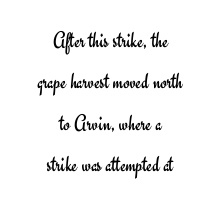
Q: Is the text bold? A: No.
Q: Is the text italic (slanted)? A: Yes.
Q: Is the text underlined? A: No.
Q: How is the paragraph aligned? A: Centered.
Q: Is the spacing between letters normal or unusually wide? A: Normal.
